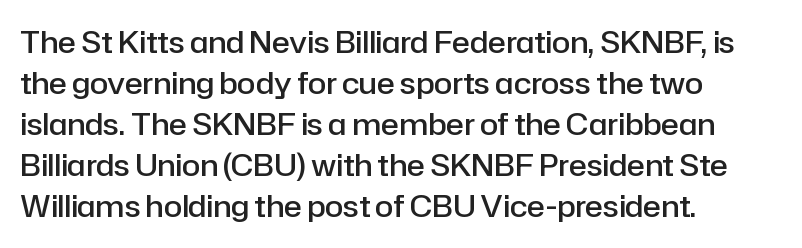
{"serif": "no", "italic": "no", "bold": "semi", "weight": "semibold", "width": "normal", "stroke_contrast": "low", "x_height": "medium", "monospaced": "no", "underline": "no", "align": "left", "line_spacing": "normal", "line_spacing_ratio": 1.37, "letter_spacing": "normal", "letter_spacing_em": 0.0, "glyph_px": 30}
